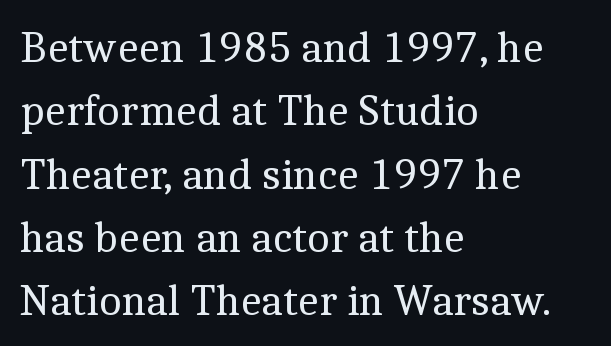
Q: Is the text bold? A: No.
Q: Is the text italic (slanted)? A: No, it is upright.
Q: Is the typeface a serif or a sans-serif typeface? A: Serif.
Q: Is the text underlined? A: No.
Q: How is the paragraph aligned? A: Left-aligned.
Q: Is the spacing between letters normal or unusually wide? A: Normal.
Q: Is the spacing between lines tight, normal or loose? A: Normal.
Q: Width (condensed, normal, or wide)? A: Normal.
Q: x-height? A: Medium.
Q: Monospaced? A: No.
